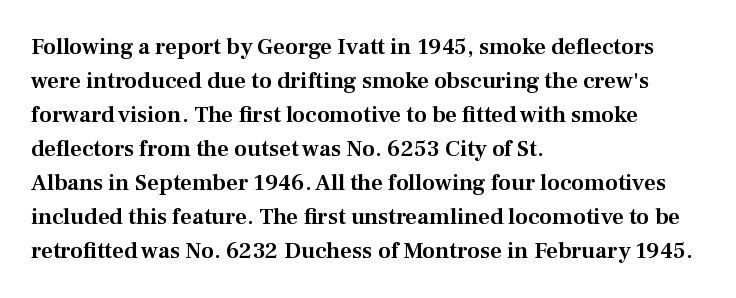
The image shows 23 px text type, upright; set left-aligned, normal line spacing (1.48x), normal letter spacing, not underlined.
